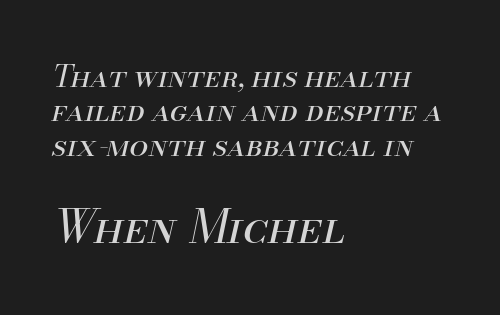
The image shows 45 px regular-weight type, italic (leaning right); set left-aligned, tight line spacing (1.15x), normal letter spacing, not underlined; the second (bottom) block is 1.5x larger; medium stroke contrast and a small x-height.
